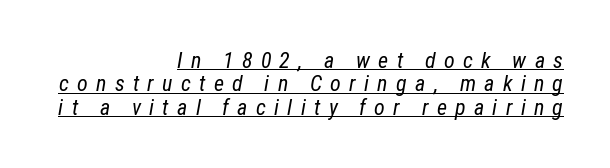
The image shows 22 px text type, italic (leaning right); set right-aligned, tight line spacing (1.06x), unusually wide letter spacing (+0.38 em), underlined.
